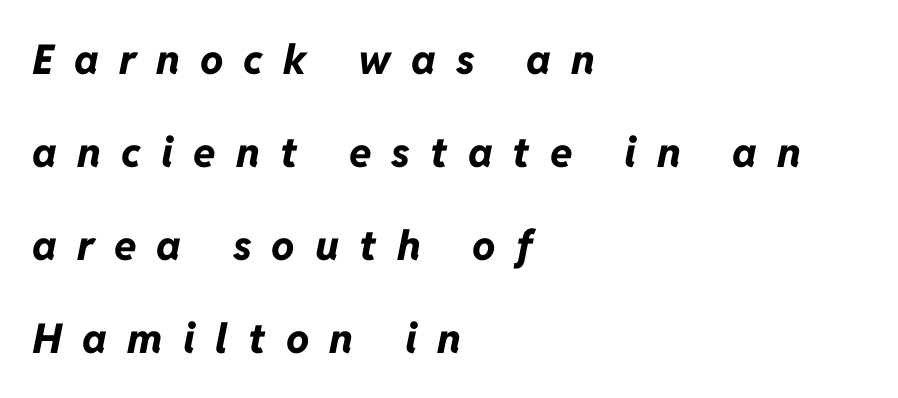
Q: Is the text bold? A: Yes.
Q: Is the text italic (slanted)? A: Yes, it leans right by about 11 degrees.
Q: Is the text underlined? A: No.
Q: How is the paragraph aligned? A: Left-aligned.
Q: Is the spacing between letters normal or unusually wide? A: Unusually wide.
Q: Is the spacing between lines tight, normal or loose? A: Loose.
Q: Width (condensed, normal, or wide)? A: Normal.
Q: Stroke contrast? A: Low.
Q: x-height? A: Medium.
Q: Monospaced? A: No.
